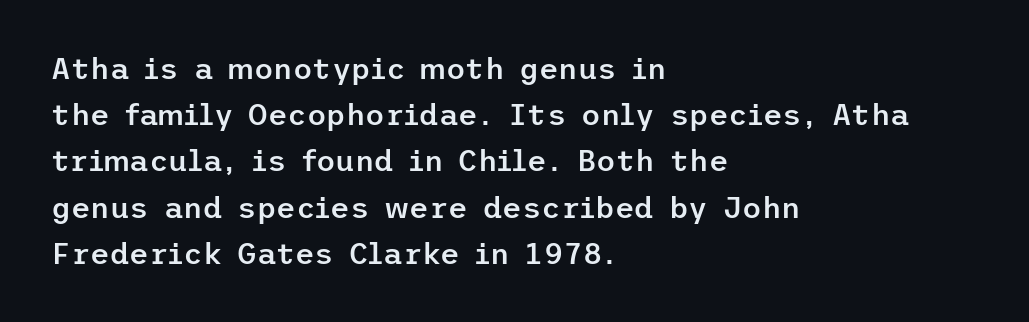
Quick note: not italic, upright. A somewhat darkened texture: the type is semibold rather than bold. Line beginnings align vertically; line endings do not. One glance says typical: line gaps are just what's usual. Each word holds together tightly as a unit, with standard inter-letter gaps.
